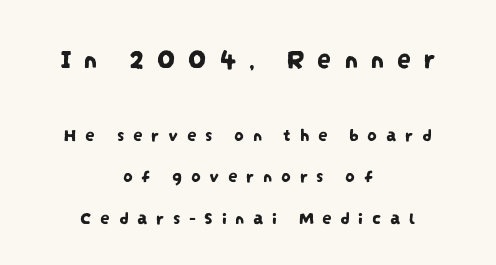
Q: Is the typeface a serif or a sans-serif typeface? A: Sans-serif.
Q: Is the text underlined? A: No.
Q: How is the paragraph aligned? A: Centered.
Q: Is the spacing between letters normal or unusually wide? A: Unusually wide.
Q: Is the spacing between lines tight, normal or loose? A: Loose.
Q: Which block of text is set in a larger size, the first (top) or the second (bottom)? A: The first (top) one.
Q: Width (condensed, normal, or wide)? A: Condensed.
Q: Stroke contrast? A: Low.
Q: x-height? A: Large.
Q: Monospaced? A: No.
